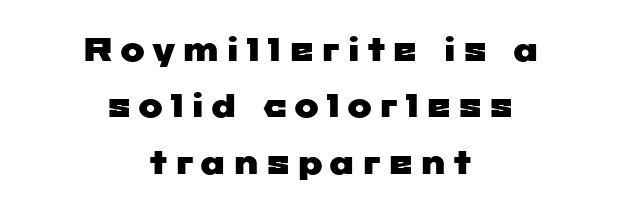
The image shows 33 px wide sans-serif type; set centered, line spacing 1.71x, unusually wide letter spacing (+0.2 em), not underlined; low stroke contrast and a medium x-height.
